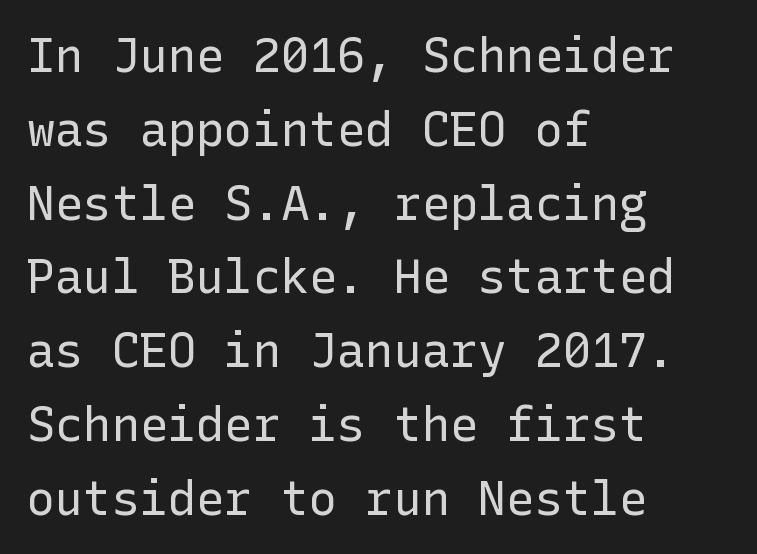
The image shows 47 px regular-weight sans-serif type, upright; set left-aligned, normal line spacing (1.57x), normal letter spacing, not underlined; low stroke contrast and a medium x-height.
